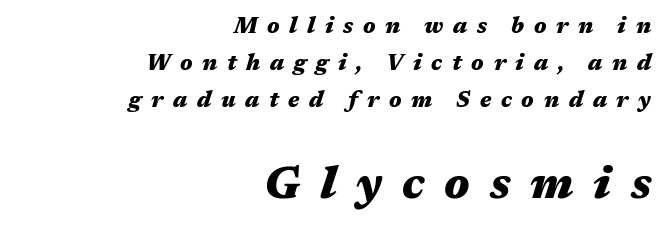
Do the characters align in a grid? No, the font is proportional. Check the space under the baseline: it is left empty. In CSS terms this would be text-align: right. There's an unmistakable incline to the writing here. As a designer I'd log this as weight 700, bold.
